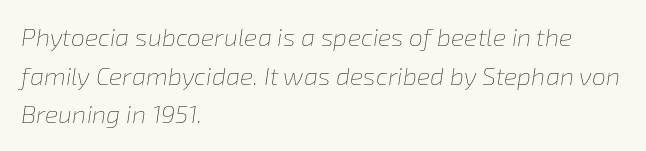
{"italic": "yes", "lean": "right", "slant_degrees": 8, "bold": "no", "underline": "no", "align": "left", "line_spacing": "normal", "line_spacing_ratio": 1.55, "letter_spacing": "normal", "letter_spacing_em": 0.0, "glyph_px": 25}
